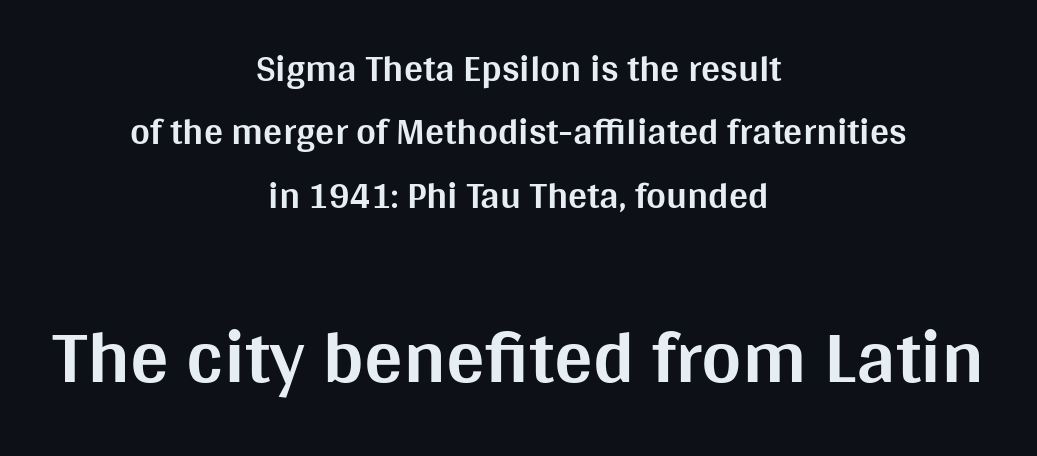
{"serif": "no", "italic": "no", "bold": "yes", "weight": "bold", "width": "normal", "stroke_contrast": "medium", "x_height": "large", "monospaced": "no", "underline": "no", "align": "center", "line_spacing": "normal", "line_spacing_ratio": 1.67, "letter_spacing": "normal", "letter_spacing_em": 0.0, "larger_block": "second", "size_ratio": 2.03, "glyph_px": 77}
